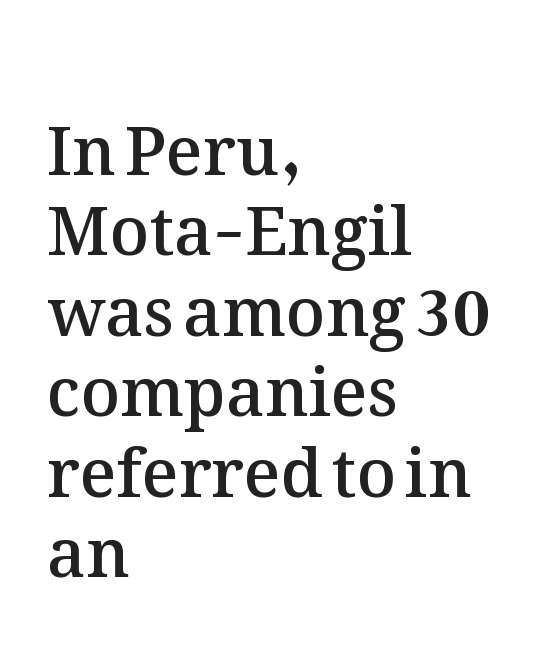
Q: Is the text bold? A: Semi-bold.
Q: Is the text italic (slanted)? A: No, it is upright.
Q: Is the text underlined? A: No.
Q: How is the paragraph aligned? A: Left-aligned.
Q: Is the spacing between letters normal or unusually wide? A: Normal.
Q: Width (condensed, normal, or wide)? A: Normal.
Q: Stroke contrast? A: Medium.
Q: x-height? A: Medium.
Q: Monospaced? A: No.
